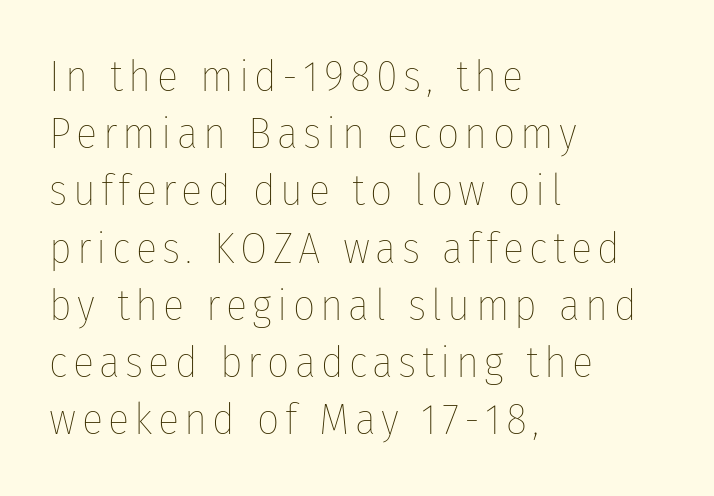
The image shows 44 px thin, condensed type, upright; set left-aligned, normal line spacing (1.3x), not underlined; low stroke contrast and a medium x-height.
